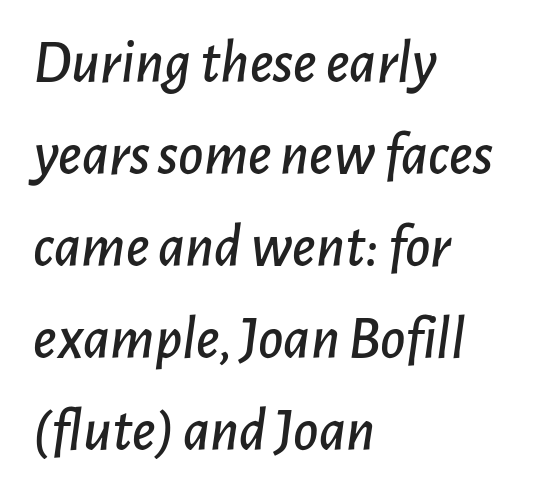
{"italic": "yes", "lean": "right", "slant_degrees": 7, "width": "normal", "stroke_contrast": "low", "x_height": "medium", "monospaced": "no", "underline": "no", "align": "left", "line_spacing": "normal", "line_spacing_ratio": 1.51, "letter_spacing": "normal", "letter_spacing_em": 0.0, "glyph_px": 61}
